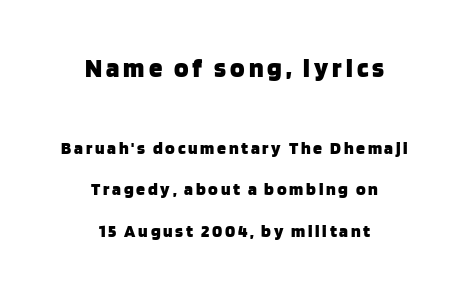
Q: Is the text bold? A: Yes.
Q: Is the text italic (slanted)? A: No, it is upright.
Q: Is the text underlined? A: No.
Q: How is the paragraph aligned? A: Centered.
Q: Is the spacing between lines tight, normal or loose? A: Loose.
Q: Which block of text is set in a larger size, the first (top) or the second (bottom)? A: The first (top) one.
